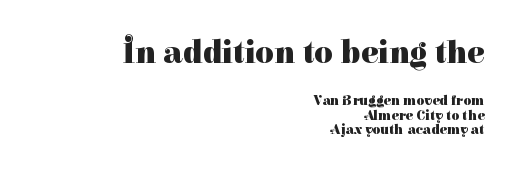
The image shows 32 px heavy serif type, upright; set right-aligned, tight line spacing (1.02x), normal letter spacing, not underlined; the first (top) block is 2.29x larger; high stroke contrast and a medium x-height.
